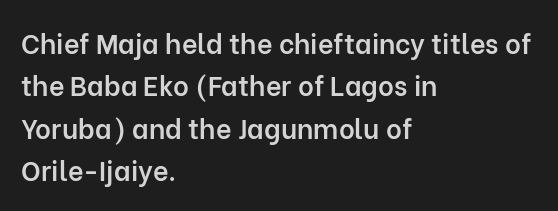
The image shows 27 px text type, upright; set left-aligned, normal line spacing (1.57x), normal letter spacing, not underlined.
